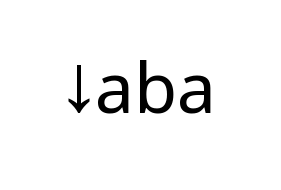
Q: Is the text bold? A: No.
Q: Is the text italic (slanted)? A: No, it is upright.
Q: Is the typeface a serif or a sans-serif typeface? A: Sans-serif.
Q: Is the text underlined? A: No.
Q: Is the spacing between letters normal or unusually wide? A: Normal.
Q: Width (condensed, normal, or wide)? A: Condensed.
Q: Stroke contrast? A: Low.
